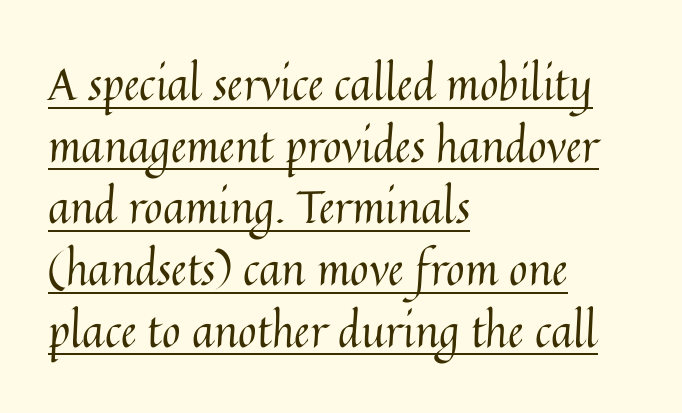
{"bold": "no", "weight": "regular", "width": "normal", "stroke_contrast": "medium", "x_height": "medium", "monospaced": "no", "underline": "yes", "align": "left", "line_spacing": "normal", "line_spacing_ratio": 1.37, "letter_spacing": "normal", "letter_spacing_em": 0.0, "glyph_px": 45}
